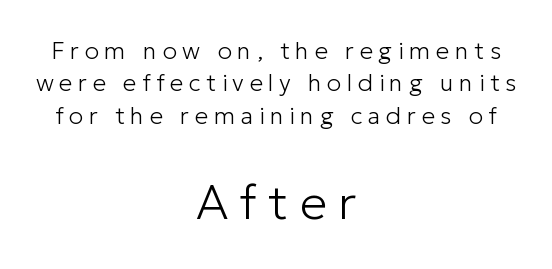
Q: Is the text bold? A: No.
Q: Is the text italic (slanted)? A: No, it is upright.
Q: Is the typeface a serif or a sans-serif typeface? A: Sans-serif.
Q: Is the text underlined? A: No.
Q: How is the paragraph aligned? A: Centered.
Q: Is the spacing between letters normal or unusually wide? A: Unusually wide.
Q: Is the spacing between lines tight, normal or loose? A: Normal.
Q: Which block of text is set in a larger size, the first (top) or the second (bottom)? A: The second (bottom) one.
Q: Width (condensed, normal, or wide)? A: Normal.
Q: Stroke contrast? A: Low.
Q: x-height? A: Medium.
Q: Monospaced? A: No.
